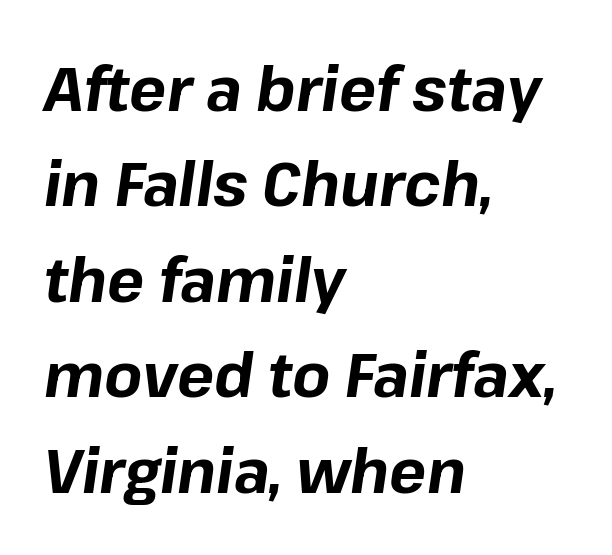
Q: Is the text bold? A: Yes.
Q: Is the text italic (slanted)? A: Yes, it leans right by about 8 degrees.
Q: Is the text underlined? A: No.
Q: How is the paragraph aligned? A: Left-aligned.
Q: Is the spacing between letters normal or unusually wide? A: Normal.
Q: Is the spacing between lines tight, normal or loose? A: Normal.
Q: Width (condensed, normal, or wide)? A: Normal.
Q: Stroke contrast? A: Low.
Q: x-height? A: Medium.
Q: Monospaced? A: No.
